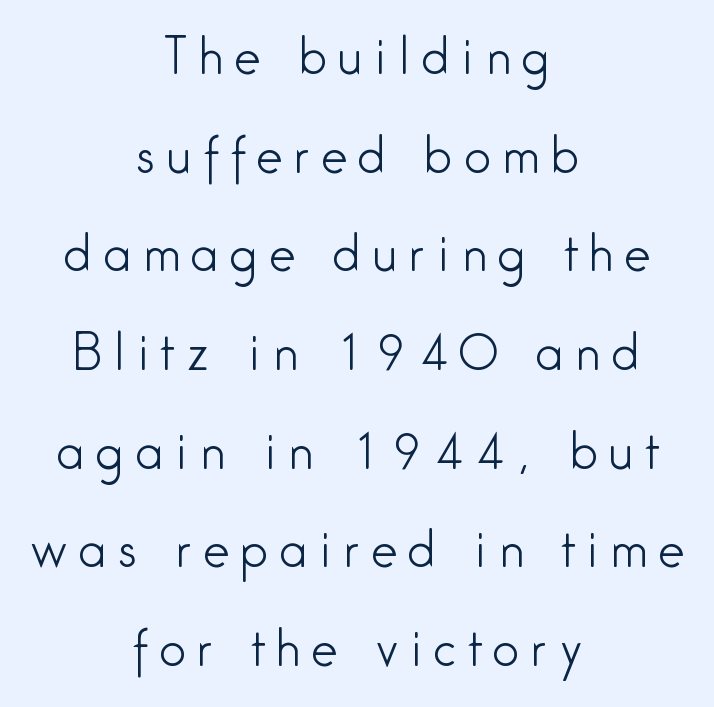
{"serif": "no", "italic": "no", "bold": "no", "weight": "light", "width": "condensed", "stroke_contrast": "low", "x_height": "medium", "monospaced": "no", "underline": "no", "align": "center", "line_spacing": "loose", "line_spacing_ratio": 2.1, "letter_spacing": "wide", "letter_spacing_em": 0.26, "glyph_px": 47}
